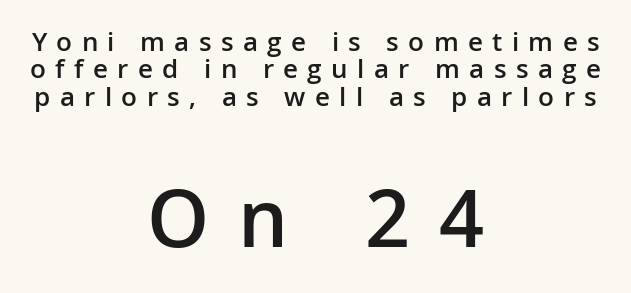
Q: Is the text bold? A: Semi-bold.
Q: Is the text italic (slanted)? A: No, it is upright.
Q: Is the typeface a serif or a sans-serif typeface? A: Sans-serif.
Q: Is the text underlined? A: No.
Q: How is the paragraph aligned? A: Centered.
Q: Is the spacing between letters normal or unusually wide? A: Unusually wide.
Q: Is the spacing between lines tight, normal or loose? A: Tight.
Q: Which block of text is set in a larger size, the first (top) or the second (bottom)? A: The second (bottom) one.
Q: Width (condensed, normal, or wide)? A: Normal.
Q: Stroke contrast? A: Low.
Q: x-height? A: Medium.
Q: Monospaced? A: No.
